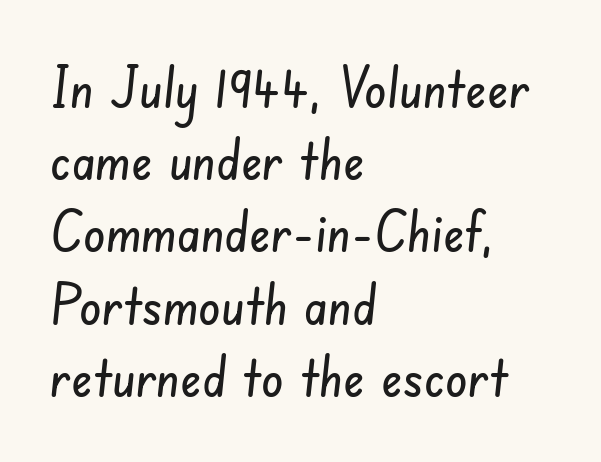
Q: Is the typeface a serif or a sans-serif typeface? A: Sans-serif.
Q: Is the text underlined? A: No.
Q: How is the paragraph aligned? A: Left-aligned.
Q: Is the spacing between letters normal or unusually wide? A: Normal.
Q: Is the spacing between lines tight, normal or loose? A: Normal.
Q: Width (condensed, normal, or wide)? A: Condensed.
Q: Stroke contrast? A: Low.
Q: x-height? A: Small.
Q: Monospaced? A: No.
